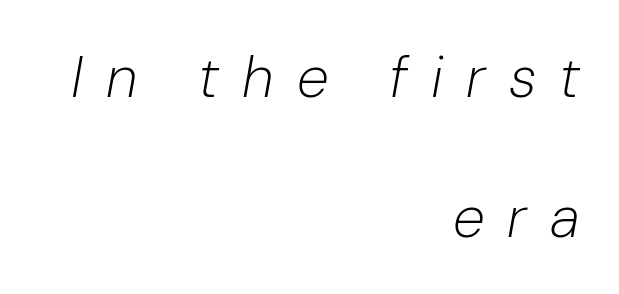
{"italic": "yes", "lean": "right", "slant_degrees": 10, "bold": "no", "weight": "light", "width": "normal", "stroke_contrast": "low", "x_height": "medium", "monospaced": "no", "underline": "no", "align": "right", "line_spacing": "loose", "line_spacing_ratio": 2.41, "letter_spacing": "wide", "letter_spacing_em": 0.4, "glyph_px": 58}
